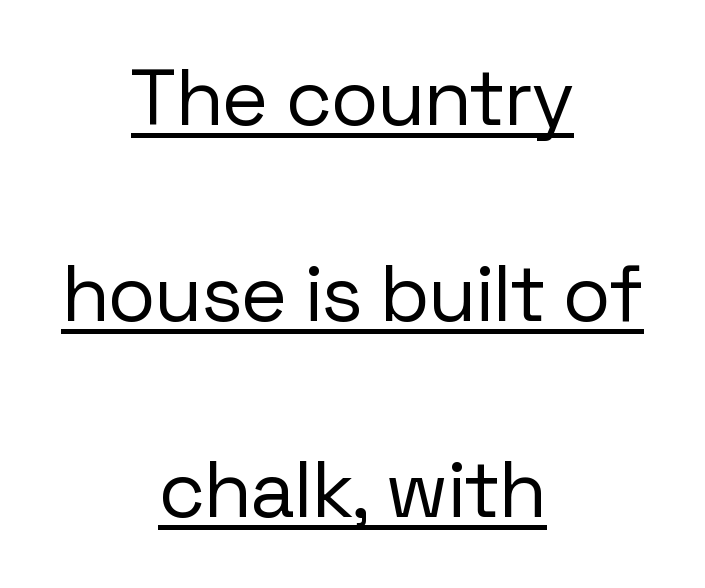
Q: Is the text bold? A: No.
Q: Is the text italic (slanted)? A: No, it is upright.
Q: Is the typeface a serif or a sans-serif typeface? A: Sans-serif.
Q: Is the text underlined? A: Yes.
Q: How is the paragraph aligned? A: Centered.
Q: Is the spacing between letters normal or unusually wide? A: Normal.
Q: Is the spacing between lines tight, normal or loose? A: Loose.
Q: Width (condensed, normal, or wide)? A: Normal.
Q: Stroke contrast? A: Low.
Q: x-height? A: Medium.
Q: Monospaced? A: No.
